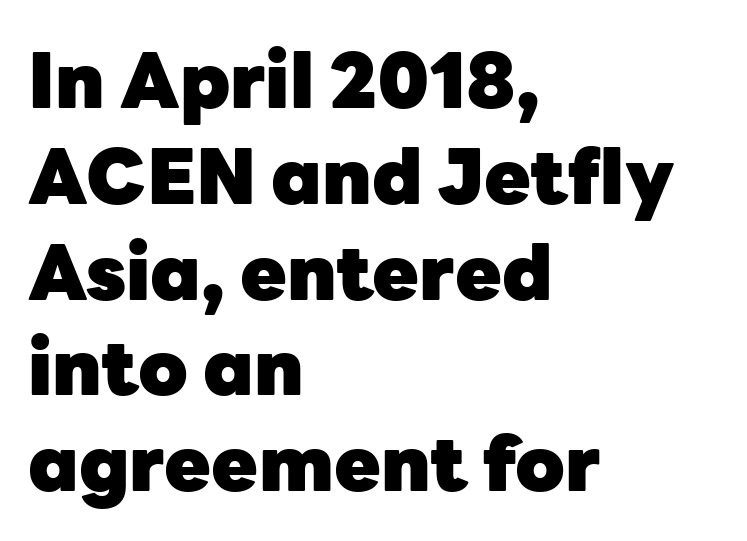
{"serif": "no", "italic": "no", "bold": "yes", "weight": "heavy", "width": "normal", "stroke_contrast": "low", "x_height": "medium", "monospaced": "no", "underline": "no", "align": "left", "line_spacing": "normal", "line_spacing_ratio": 1.26, "letter_spacing": "normal", "letter_spacing_em": 0.0, "glyph_px": 76}
